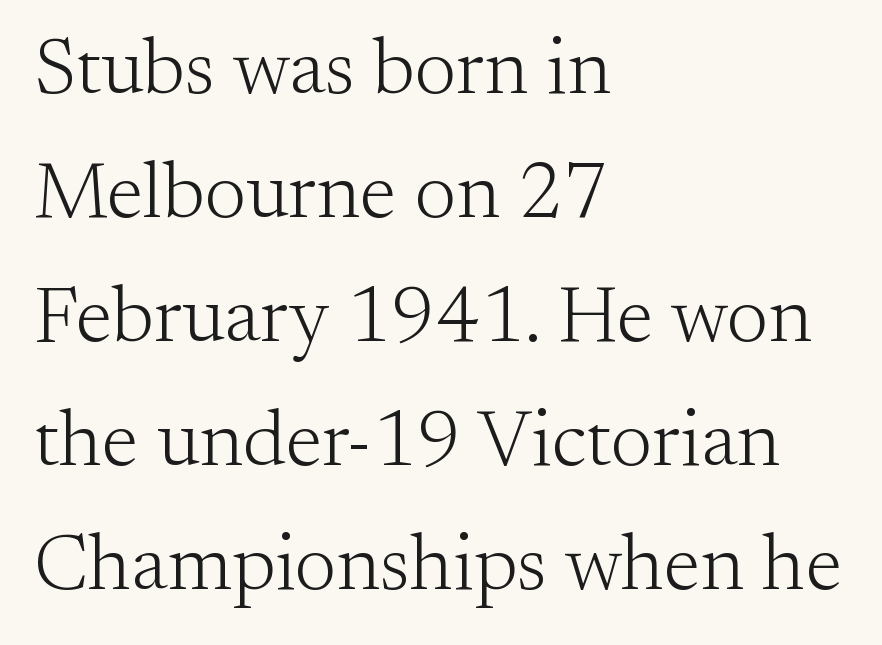
{"serif": "yes", "italic": "no", "bold": "no", "weight": "light", "width": "normal", "stroke_contrast": "medium", "x_height": "small", "monospaced": "no", "underline": "no", "align": "left", "line_spacing": "normal", "line_spacing_ratio": 1.57, "letter_spacing": "normal", "letter_spacing_em": 0.0, "glyph_px": 79}
